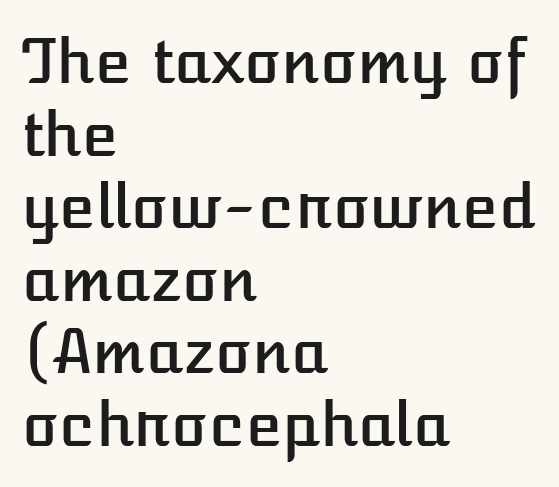
Q: Is the text italic (slanted)? A: No, it is upright.
Q: Is the text underlined? A: No.
Q: How is the paragraph aligned? A: Left-aligned.
Q: Is the spacing between letters normal or unusually wide? A: Normal.
Q: Width (condensed, normal, or wide)? A: Normal.
Q: Stroke contrast? A: Low.
Q: x-height? A: Medium.
Q: Monospaced? A: No.
